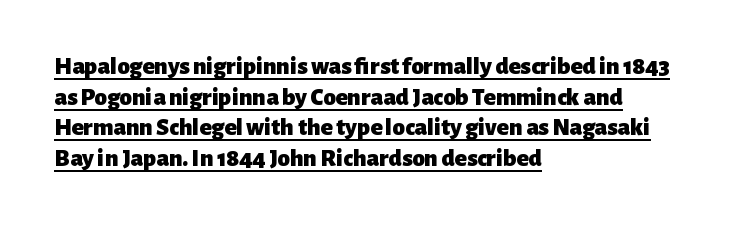
The image shows 25 px bold type, upright; set left-aligned, line spacing 1.23x, normal letter spacing, underlined.
